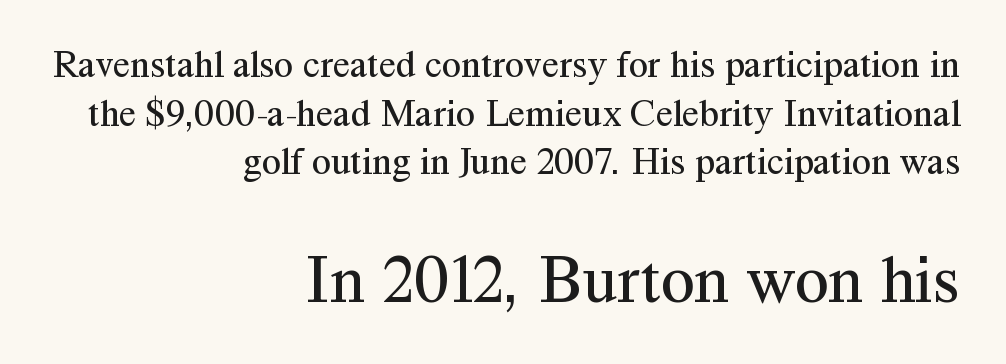
{"serif": "yes", "italic": "no", "bold": "no", "weight": "regular", "width": "normal", "stroke_contrast": "medium", "x_height": "medium", "monospaced": "no", "underline": "no", "align": "right", "line_spacing": "normal", "line_spacing_ratio": 1.25, "letter_spacing": "normal", "letter_spacing_em": 0.0, "larger_block": "second", "size_ratio": 1.77, "glyph_px": 69}
